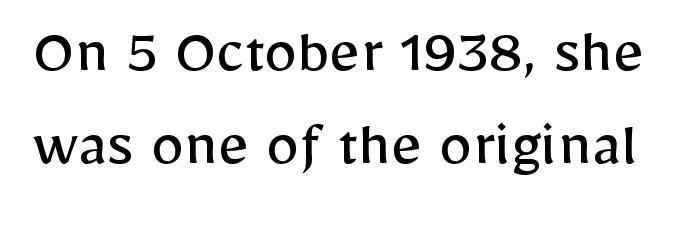
Horizontal bands of white between lines are of average thickness. Anything drawn beneath the words? Only blank space. Italic: no, the glyphs are upright roman. Look at the tracking — it's just the regular setting, nothing added. Note the varied advance widths — an 'i' is clearly narrower than an 'm'. The letters look calm and open, with moderate or lighter stems.
